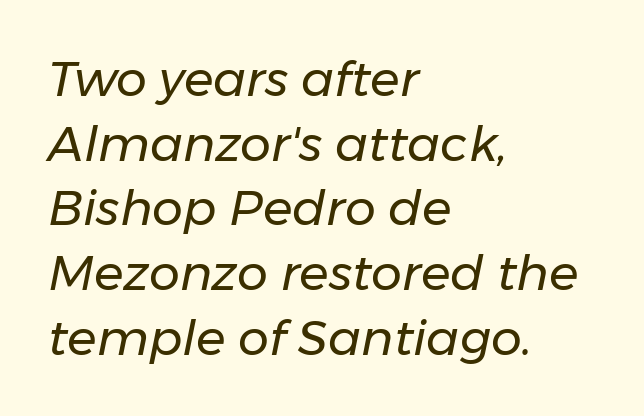
The face used here has a pronounced slope to its letters. The rendering keeps characters at their native spacing. Looks like regular typesetting: each glyph gets only the width it needs. Words float on clear page, feet unadorned.
